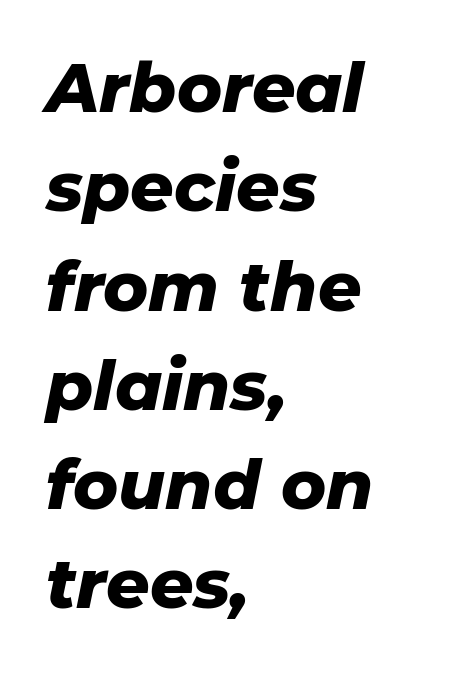
{"italic": "yes", "lean": "right", "slant_degrees": 11, "bold": "yes", "weight": "heavy", "width": "normal", "stroke_contrast": "low", "x_height": "medium", "monospaced": "no", "underline": "no", "align": "left", "line_spacing": "normal", "line_spacing_ratio": 1.46, "letter_spacing": "normal", "letter_spacing_em": 0.0, "glyph_px": 68}
